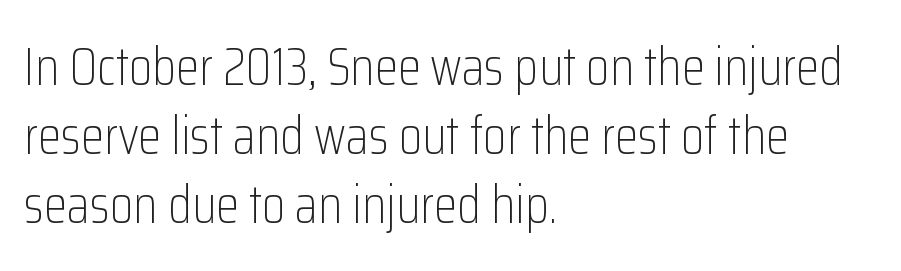
These lines were composed using upright roman letters. The paragraph has a hard left edge and a soft right edge. Regular leading. Is this a heavy cut? Hardly; it is regular or lighter.
